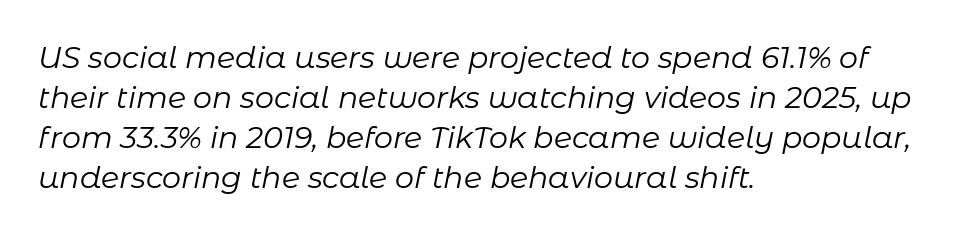
The image shows 30 px regular-weight type, italic (leaning right); set left-aligned, normal line spacing (1.33x), normal letter spacing, not underlined; low stroke contrast and a medium x-height.
